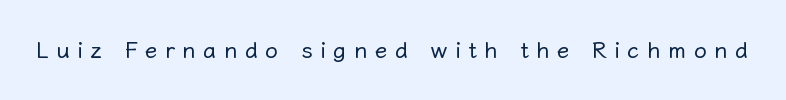
Q: Is the text bold? A: No.
Q: Is the text italic (slanted)? A: No, it is upright.
Q: Is the text underlined? A: No.
Q: Is the spacing between letters normal or unusually wide? A: Unusually wide.
